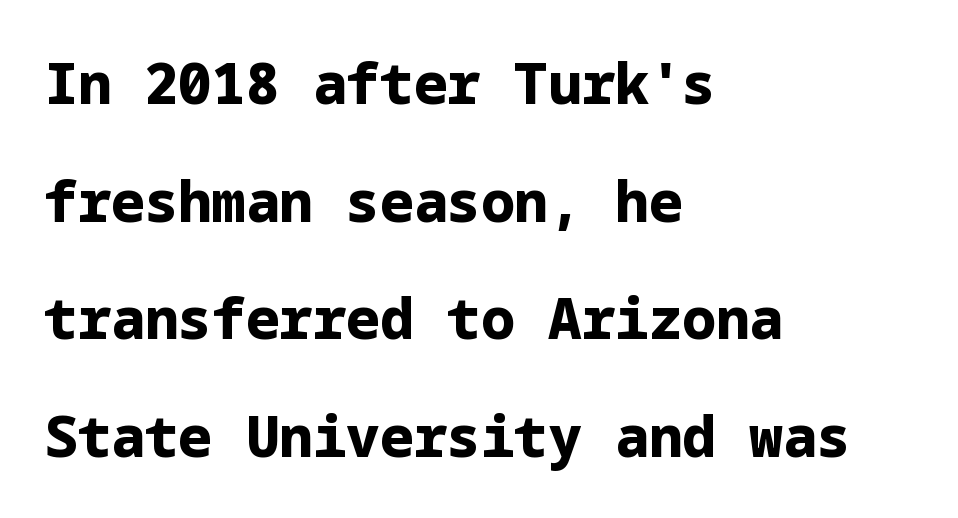
Rows of type keep a wide berth in the vertical direction. It's the straight-up-and-down kind of type. Does the weight exceed regular? Yes, all the way to bold. Unlike a traditional serif, this face leaves its strokes unadorned.
